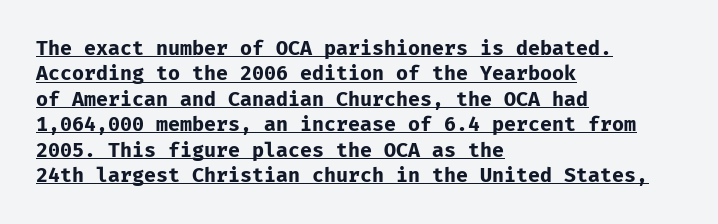
{"italic": "no", "bold": "yes", "underline": "yes", "align": "left", "line_spacing": "normal", "line_spacing_ratio": 1.27, "letter_spacing": "normal", "letter_spacing_em": 0.0, "glyph_px": 20}
